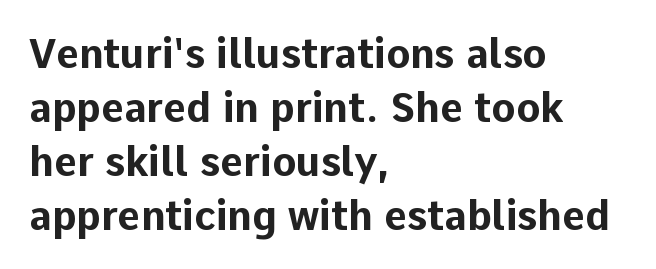
The image shows 40 px bold sans-serif type, upright; set left-aligned, normal line spacing (1.35x), normal letter spacing, not underlined; low stroke contrast and a medium x-height.
